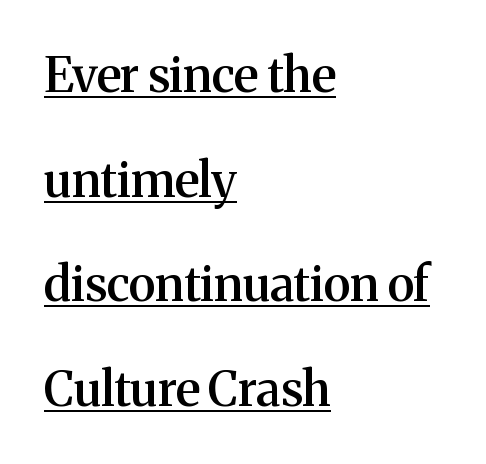
Q: Is the text bold? A: Semi-bold.
Q: Is the text italic (slanted)? A: No, it is upright.
Q: Is the typeface a serif or a sans-serif typeface? A: Serif.
Q: Is the text underlined? A: Yes.
Q: How is the paragraph aligned? A: Left-aligned.
Q: Is the spacing between letters normal or unusually wide? A: Normal.
Q: Is the spacing between lines tight, normal or loose? A: Loose.
Q: Width (condensed, normal, or wide)? A: Normal.
Q: Stroke contrast? A: Medium.
Q: x-height? A: Medium.
Q: Monospaced? A: No.
